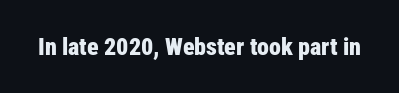
{"italic": "no", "bold": "yes", "underline": "no", "letter_spacing": "normal", "letter_spacing_em": 0.0, "glyph_px": 24}
